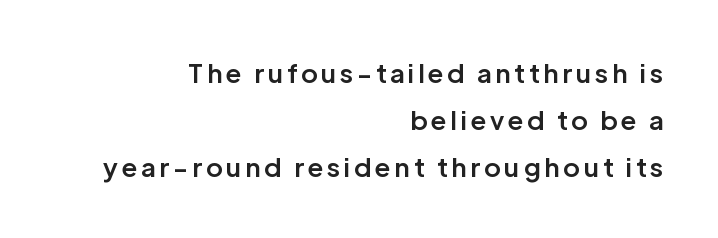
{"italic": "no", "bold": "semi", "underline": "no", "align": "right", "line_spacing_ratio": 1.8, "glyph_px": 26}
